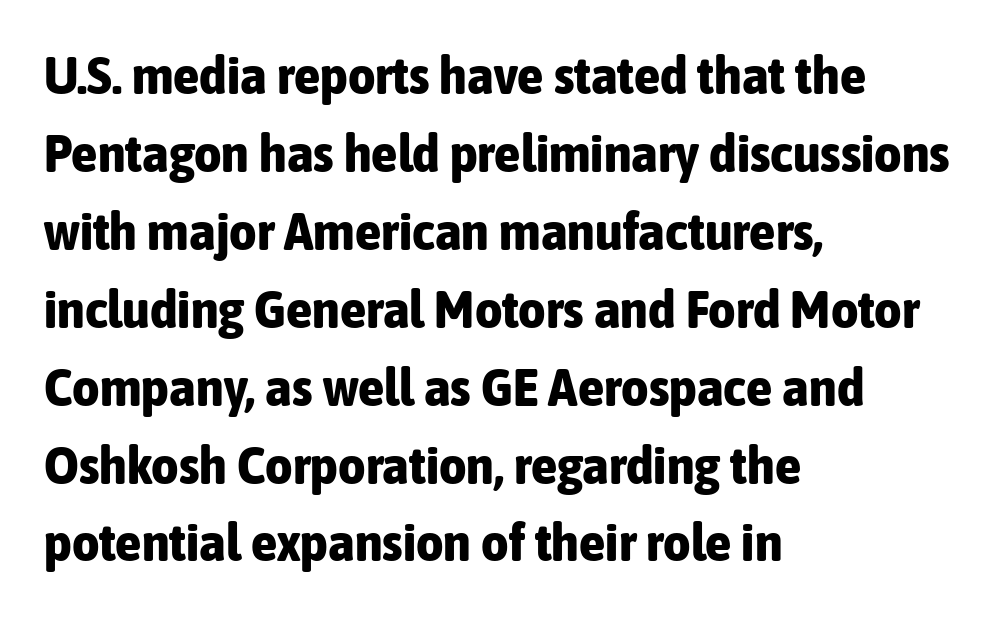
Q: Is the text bold? A: Yes.
Q: Is the text italic (slanted)? A: No, it is upright.
Q: Is the typeface a serif or a sans-serif typeface? A: Sans-serif.
Q: Is the text underlined? A: No.
Q: How is the paragraph aligned? A: Left-aligned.
Q: Is the spacing between letters normal or unusually wide? A: Normal.
Q: Is the spacing between lines tight, normal or loose? A: Normal.
Q: Width (condensed, normal, or wide)? A: Condensed.
Q: Stroke contrast? A: Low.
Q: x-height? A: Medium.
Q: Monospaced? A: No.
